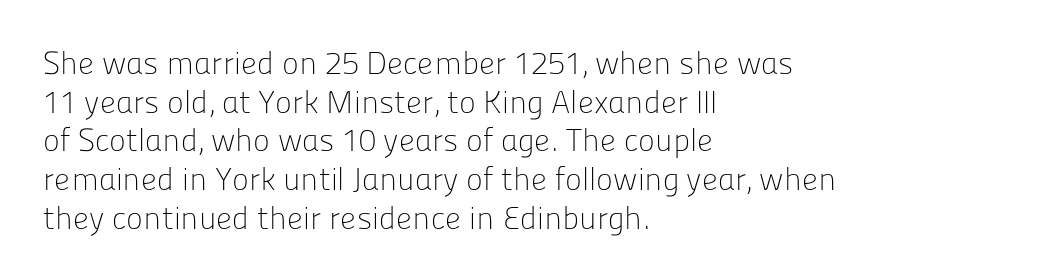
Each letter keeps its own natural width here, so spacing adapts to shape. Nobody touched the tracking dial on this one. Quick note: underline off. The lines in this sample share a left origin and differ only in where they stop. Posture: vertical. Note: no serifs on the glyphs.
